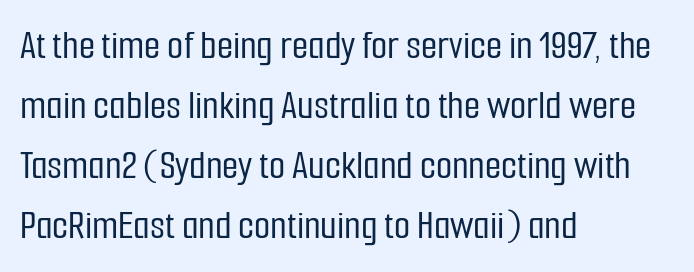
This sample has the flowing, uneven cadence of proportional lettering. A normal amount of white space separates one row of letters from the next. Serif or sans? Sans — the stroke terminals are bare. The letters sit at their default tracking, neither squeezed nor spread. Honestly, there is no underline to notice here at all.
